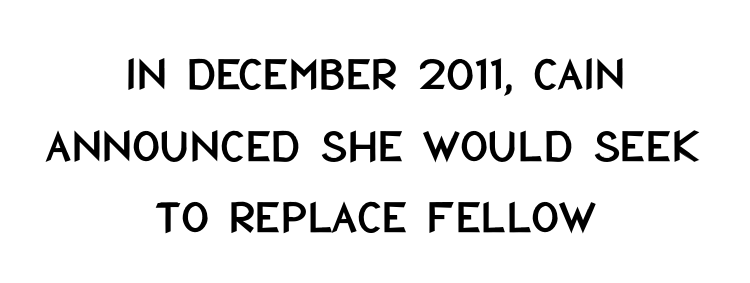
Q: Is the text italic (slanted)? A: No, it is upright.
Q: Is the typeface a serif or a sans-serif typeface? A: Sans-serif.
Q: Is the text underlined? A: No.
Q: How is the paragraph aligned? A: Centered.
Q: Is the spacing between letters normal or unusually wide? A: Normal.
Q: Is the spacing between lines tight, normal or loose? A: Normal.
Q: Width (condensed, normal, or wide)? A: Condensed.
Q: Stroke contrast? A: Low.
Q: x-height? A: Large.
Q: Monospaced? A: No.
